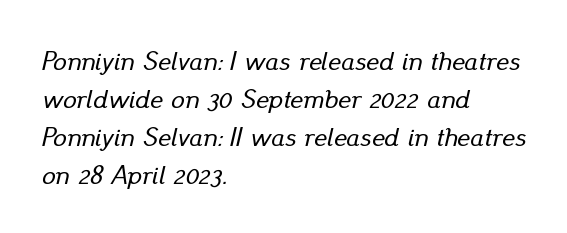
The image shows 27 px text type, italic (leaning right); set left-aligned, normal line spacing (1.41x), normal letter spacing, not underlined.
